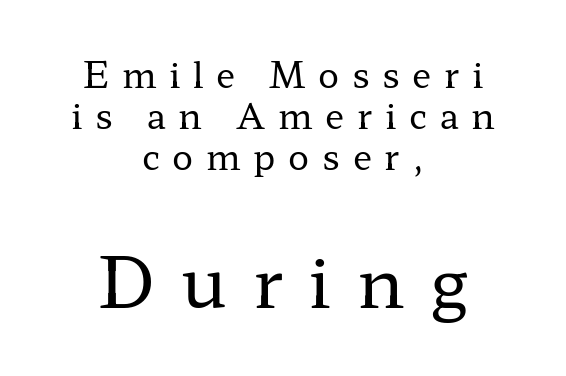
Q: Is the text bold? A: No.
Q: Is the text italic (slanted)? A: No, it is upright.
Q: Is the typeface a serif or a sans-serif typeface? A: Serif.
Q: Is the text underlined? A: No.
Q: How is the paragraph aligned? A: Centered.
Q: Is the spacing between letters normal or unusually wide? A: Unusually wide.
Q: Which block of text is set in a larger size, the first (top) or the second (bottom)? A: The second (bottom) one.
Q: Width (condensed, normal, or wide)? A: Wide.
Q: Stroke contrast? A: Low.
Q: x-height? A: Medium.
Q: Monospaced? A: No.
